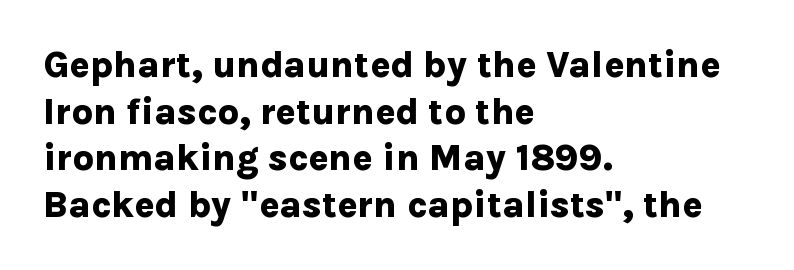
Q: Is the text bold? A: Yes.
Q: Is the text italic (slanted)? A: No, it is upright.
Q: Is the typeface a serif or a sans-serif typeface? A: Sans-serif.
Q: Is the text underlined? A: No.
Q: How is the paragraph aligned? A: Left-aligned.
Q: Is the spacing between letters normal or unusually wide? A: Normal.
Q: Is the spacing between lines tight, normal or loose? A: Normal.
Q: Width (condensed, normal, or wide)? A: Normal.
Q: Stroke contrast? A: Low.
Q: x-height? A: Medium.
Q: Monospaced? A: No.
